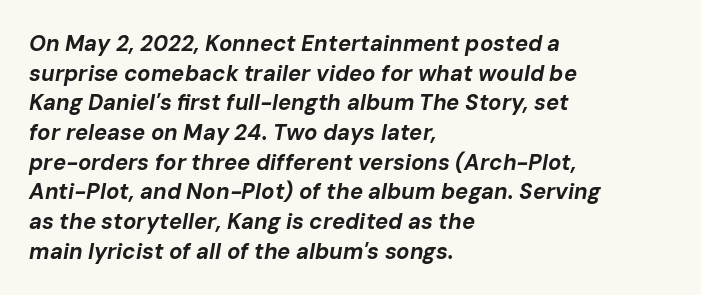
The image shows 22 px bold type, italic (leaning right); set left-aligned, normal line spacing (1.35x), normal letter spacing, not underlined.
